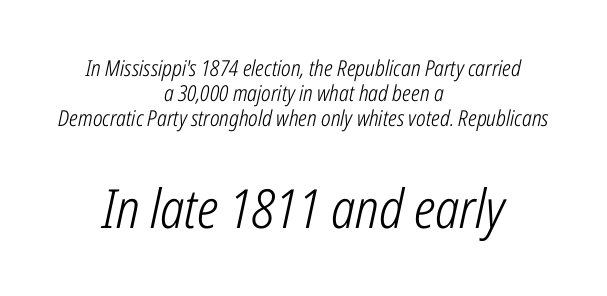
{"italic": "yes", "lean": "right", "slant_degrees": 12, "bold": "no", "weight": "light", "width": "condensed", "stroke_contrast": "low", "x_height": "medium", "monospaced": "no", "underline": "no", "align": "center", "line_spacing": "tight", "line_spacing_ratio": 1.13, "letter_spacing": "normal", "letter_spacing_em": 0.0, "larger_block": "second", "size_ratio": 2.45, "glyph_px": 54}
